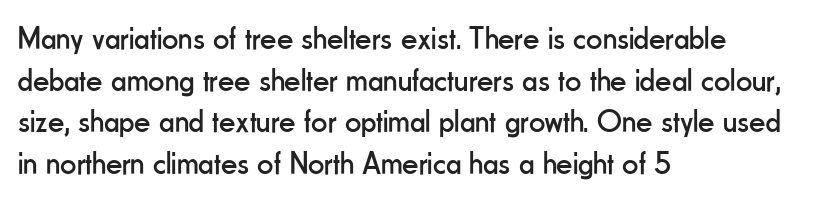
{"serif": "no", "italic": "no", "bold": "no", "weight": "regular", "width": "condensed", "stroke_contrast": "low", "x_height": "small", "monospaced": "no", "underline": "no", "align": "left", "line_spacing": "normal", "line_spacing_ratio": 1.3, "letter_spacing": "normal", "letter_spacing_em": 0.0, "glyph_px": 32}
